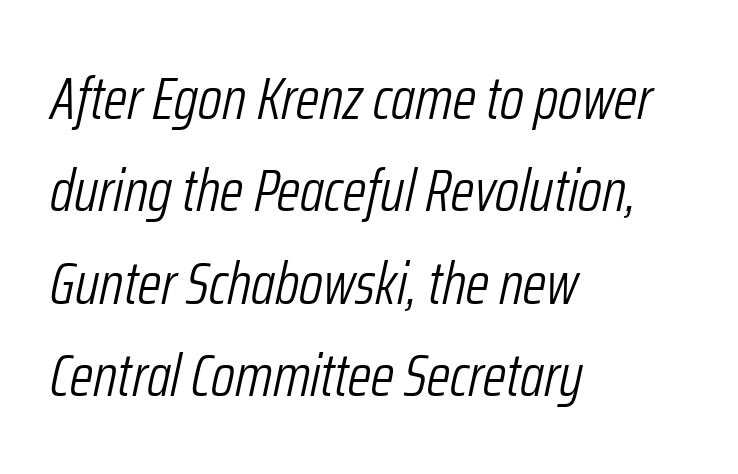
The image shows 60 px light, condensed type, italic (leaning right); set left-aligned, normal line spacing (1.54x), normal letter spacing, not underlined; low stroke contrast and a medium x-height.
